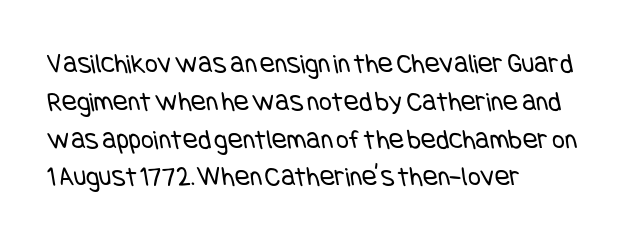
In terms of letterspacing, this is plain default setting. Counters stay open thanks to moderate or lighter strokes. Lines of text with bare space underneath. Notice how the passage keeps a crisp vertical edge on the left only. This is sans-serif lettering, the kind often seen on screens and signage. Successive baselines arrive at the customary interval.
